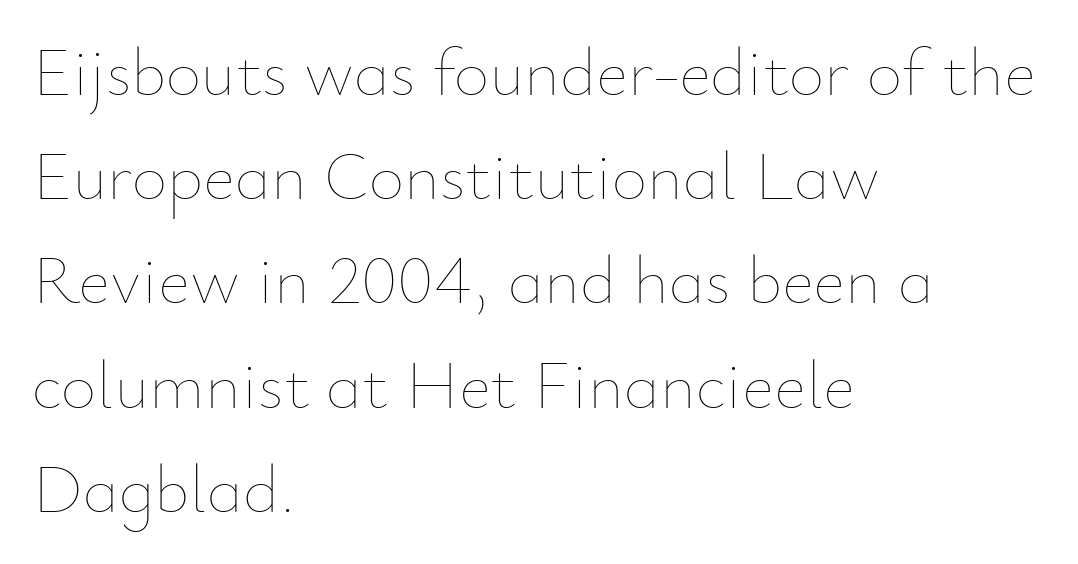
{"italic": "no", "bold": "no", "weight": "thin", "width": "normal", "stroke_contrast": "low", "x_height": "small", "monospaced": "no", "underline": "no", "align": "left", "line_spacing": "normal", "line_spacing_ratio": 1.51, "letter_spacing": "normal", "letter_spacing_em": 0.0, "glyph_px": 69}
